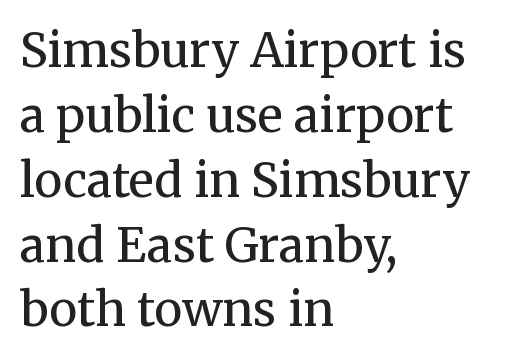
Q: Is the text bold? A: No.
Q: Is the text italic (slanted)? A: No, it is upright.
Q: Is the typeface a serif or a sans-serif typeface? A: Serif.
Q: Is the text underlined? A: No.
Q: How is the paragraph aligned? A: Left-aligned.
Q: Is the spacing between letters normal or unusually wide? A: Normal.
Q: Is the spacing between lines tight, normal or loose? A: Normal.
Q: Width (condensed, normal, or wide)? A: Normal.
Q: Stroke contrast? A: Medium.
Q: x-height? A: Medium.
Q: Monospaced? A: No.
